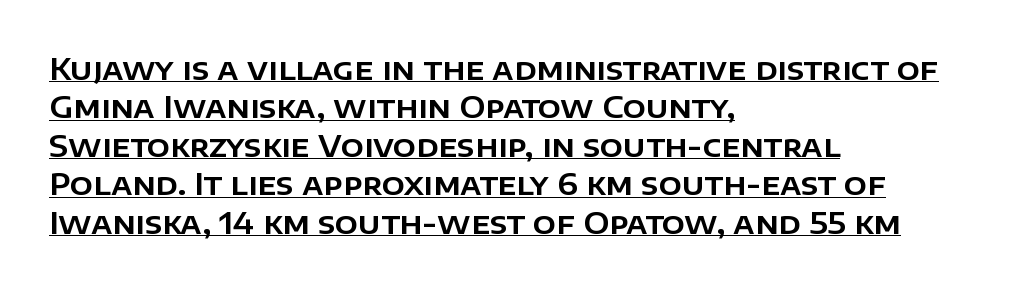
{"serif": "no", "italic": "no", "width": "normal", "stroke_contrast": "low", "x_height": "large", "monospaced": "no", "underline": "yes", "align": "left", "line_spacing": "normal", "line_spacing_ratio": 1.28, "letter_spacing": "normal", "letter_spacing_em": 0.0, "glyph_px": 30}
